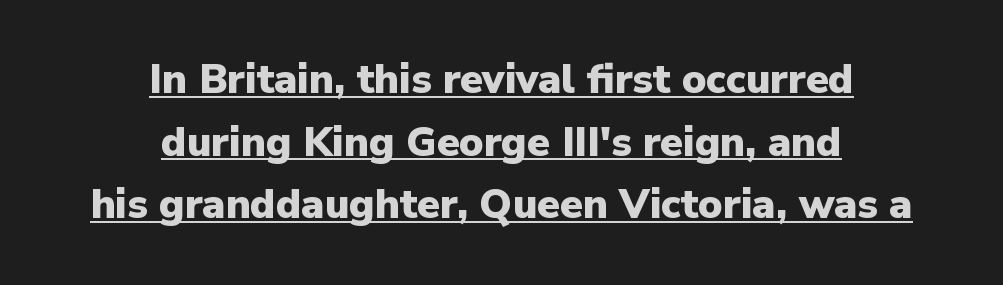
The image shows 41 px heavy sans-serif type, upright; set centered, normal line spacing (1.53x), normal letter spacing, underlined; low stroke contrast and a medium x-height.
